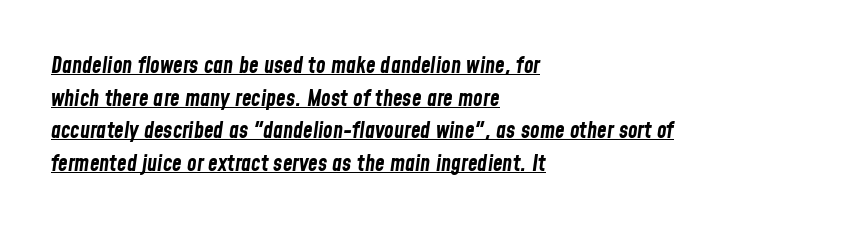
The lines sit at an ordinary, default distance from one another. Compared with ordinary roman type, these characters are visibly tilted. Is the block centered? No — it sits flush against the left margin. Quick note: underline on.
